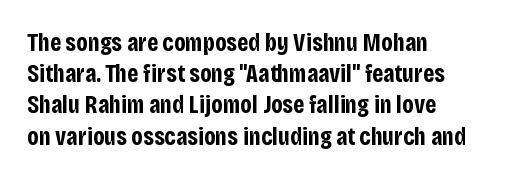
Caption: standard tracking, unaltered. Weight: bold. Line beginnings align vertically; line endings do not. The type sits square on the baseline with zero lean.
